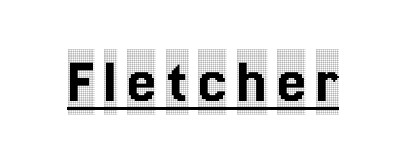
The image shows 65 px condensed serif type, upright; set underlined; a large x-height.
